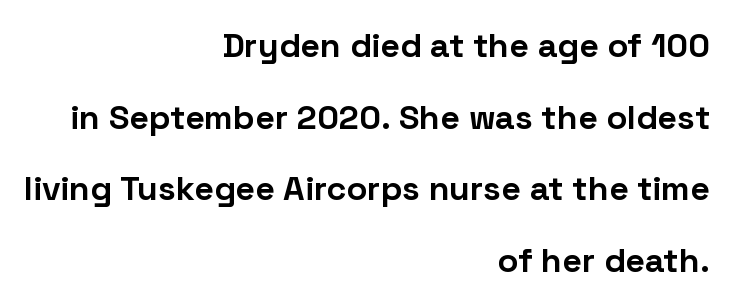
{"serif": "no", "italic": "no", "bold": "yes", "weight": "bold", "width": "normal", "stroke_contrast": "low", "x_height": "medium", "monospaced": "no", "underline": "no", "align": "right", "line_spacing": "loose", "line_spacing_ratio": 2.11, "letter_spacing": "normal", "letter_spacing_em": 0.0, "glyph_px": 34}
